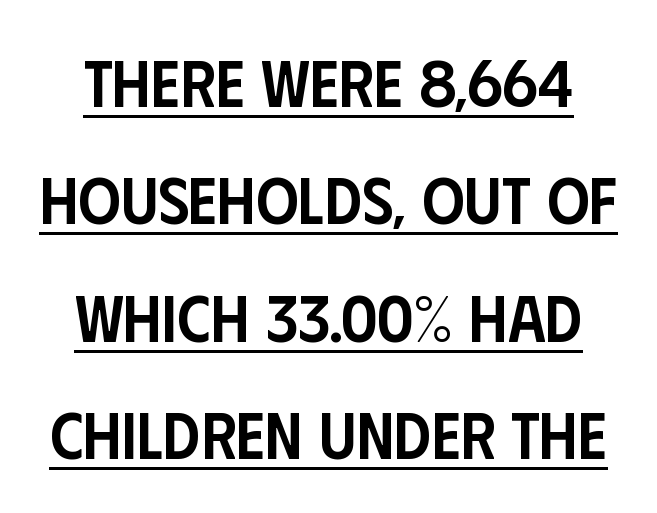
Character widths vary here, with narrow letters taking less room than wide ones. A sans-serif font was chosen for this passage. No extra tracking has been applied to these lines. Notice how a bar underscores the lettering throughout. When letters stand straight like this, we call the style roman or upright.
